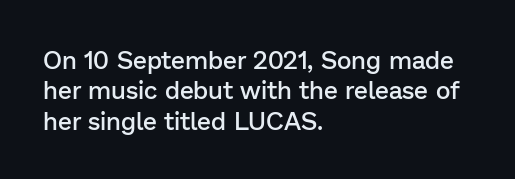
Q: Is the text bold? A: Semi-bold.
Q: Is the text italic (slanted)? A: No, it is upright.
Q: Is the text underlined? A: No.
Q: How is the paragraph aligned? A: Left-aligned.
Q: Is the spacing between letters normal or unusually wide? A: Normal.
